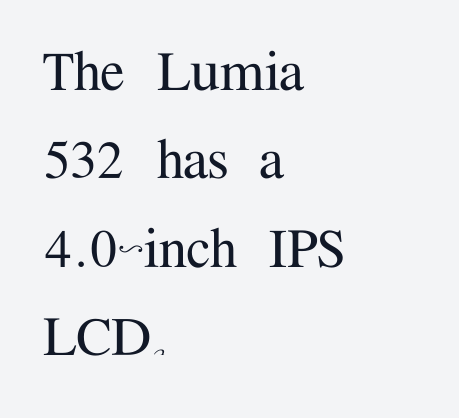
The image shows 65 px serif type, upright; set left-aligned, normal line spacing (1.36x), normal letter spacing, not underlined; medium stroke contrast and a medium x-height.
